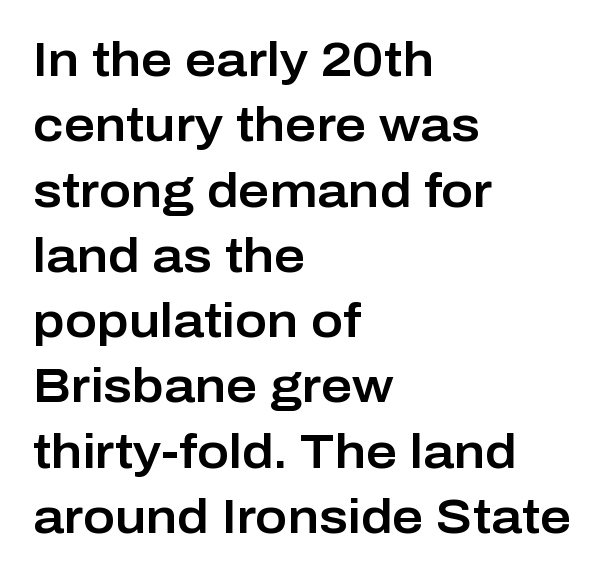
Q: Is the text italic (slanted)? A: No, it is upright.
Q: Is the typeface a serif or a sans-serif typeface? A: Sans-serif.
Q: Is the text underlined? A: No.
Q: How is the paragraph aligned? A: Left-aligned.
Q: Is the spacing between letters normal or unusually wide? A: Normal.
Q: Is the spacing between lines tight, normal or loose? A: Normal.
Q: Width (condensed, normal, or wide)? A: Normal.
Q: Stroke contrast? A: Low.
Q: x-height? A: Medium.
Q: Monospaced? A: No.
